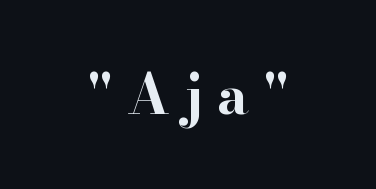
Q: Is the text bold? A: Yes.
Q: Is the text italic (slanted)? A: No, it is upright.
Q: Is the typeface a serif or a sans-serif typeface? A: Serif.
Q: Is the text underlined? A: No.
Q: How is the paragraph aligned? A: Centered.
Q: Is the spacing between letters normal or unusually wide? A: Unusually wide.
Q: Width (condensed, normal, or wide)? A: Wide.
Q: Stroke contrast? A: High.
Q: x-height? A: Small.
Q: Monospaced? A: No.
